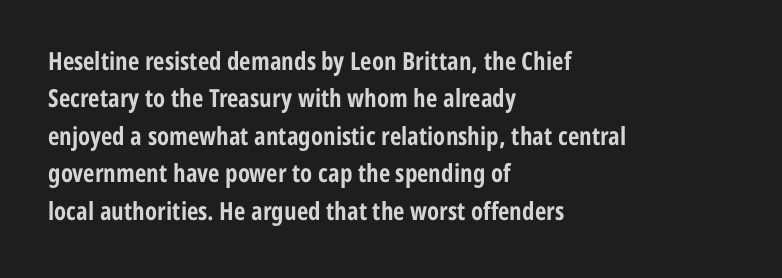
Baseline-to-baseline distance is the conventional proportion of letter height. The typesetter chose a ragged-right arrangement here. The zone under the glyphs is completely vacant. Typesetter's note: full bold, strokes at maximum text heaviness. In terms of posture, this sample is upright. The horizontal fit of the characters is conventional and even.
